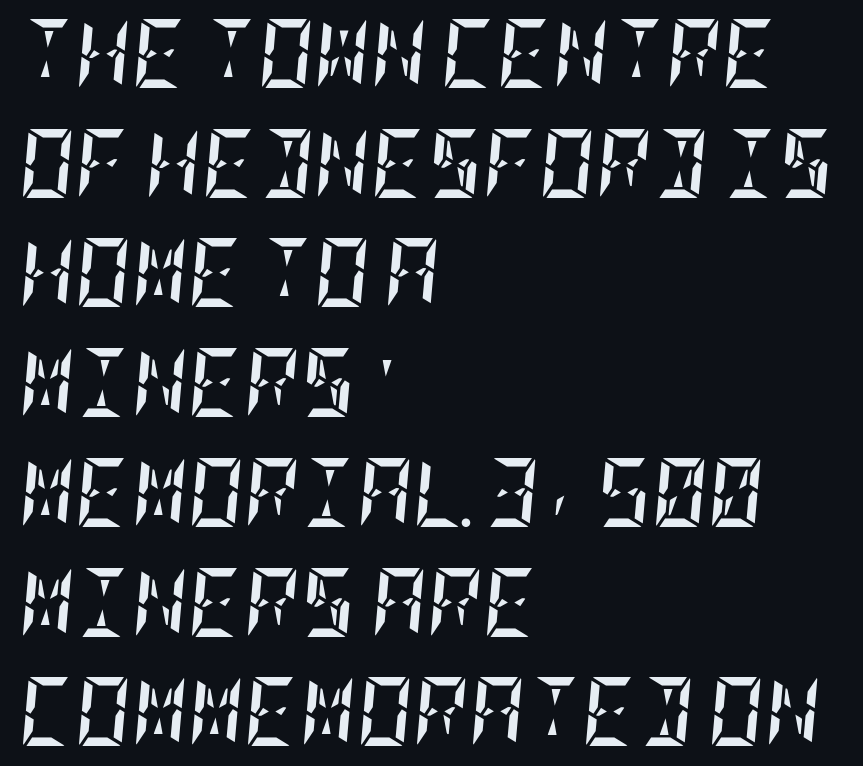
{"italic": "yes", "lean": "right", "slant_degrees": 5, "bold": "yes", "weight": "semibold", "width": "condensed", "stroke_contrast": "low", "x_height": "large", "underline": "no", "align": "left", "line_spacing": "normal", "line_spacing_ratio": 1.59, "letter_spacing": "normal", "letter_spacing_em": 0.0, "glyph_px": 69}
